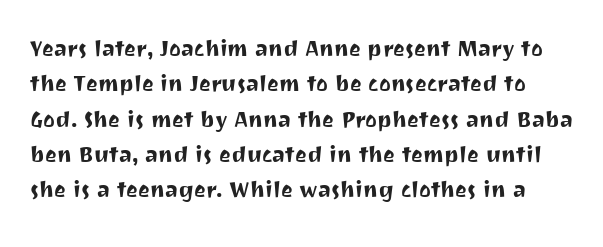
Q: Is the text italic (slanted)? A: No, it is upright.
Q: Is the typeface a serif or a sans-serif typeface? A: Sans-serif.
Q: Is the text underlined? A: No.
Q: Is the spacing between letters normal or unusually wide? A: Normal.
Q: Is the spacing between lines tight, normal or loose? A: Normal.
Q: Width (condensed, normal, or wide)? A: Normal.
Q: Stroke contrast? A: Medium.
Q: x-height? A: Medium.
Q: Monospaced? A: No.
